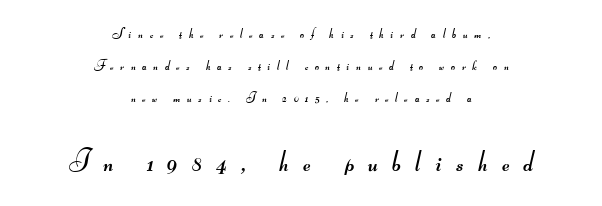
{"serif": "no", "bold": "no", "weight": "regular", "width": "wide", "stroke_contrast": "medium", "monospaced": "no", "underline": "no", "align": "center", "line_spacing": "loose", "line_spacing_ratio": 2.3, "letter_spacing": "wide", "letter_spacing_em": 0.48, "larger_block": "second", "size_ratio": 2.14, "glyph_px": 30}
